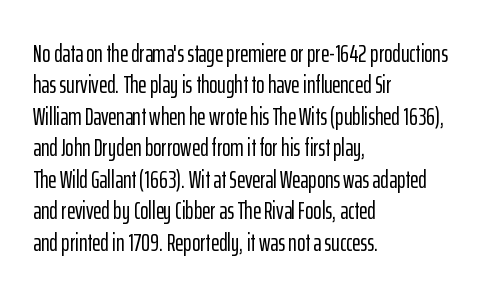
The image shows 25 px text type, upright; set left-aligned, normal line spacing (1.26x), normal letter spacing, not underlined.
